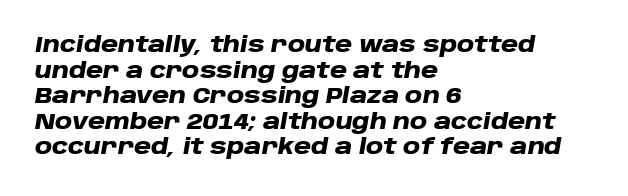
How are the letters spaced? Ordinarily, with no added tracking. The foot of each line stays bare and open. These lines are set flush left with a ragged right edge. A typesetter would mark this as italic. Strong, thick strokes mark this as bold type.
